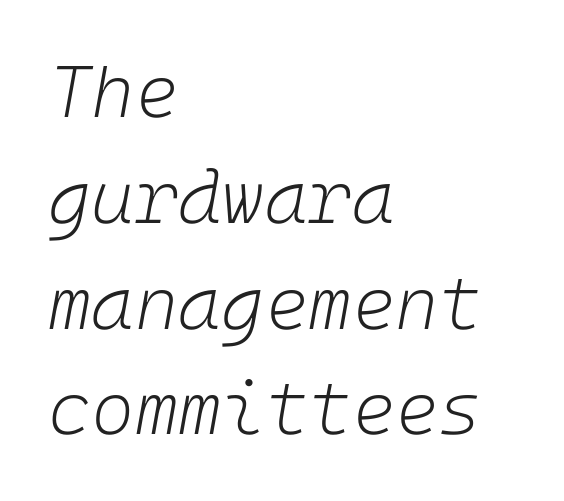
The image shows 74 px light type, italic (leaning right); set left-aligned, normal line spacing (1.43x), normal letter spacing, not underlined; low stroke contrast and a medium x-height.
